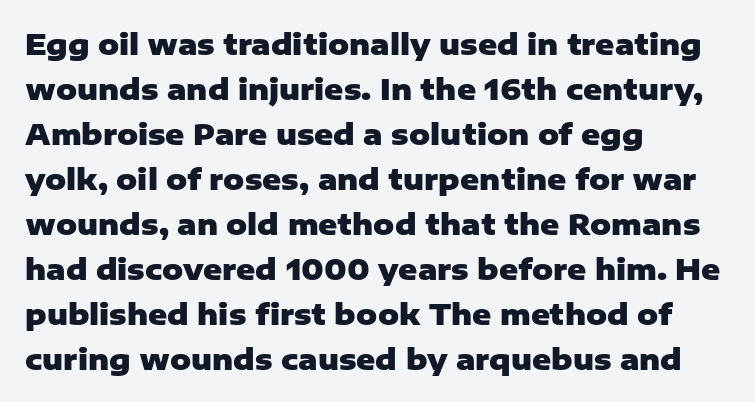
{"serif": "no", "italic": "no", "bold": "yes", "weight": "heavy", "width": "normal", "stroke_contrast": "low", "x_height": "medium", "monospaced": "no", "underline": "no", "align": "left", "line_spacing": "normal", "line_spacing_ratio": 1.55, "letter_spacing": "normal", "letter_spacing_em": 0.0, "glyph_px": 29}
